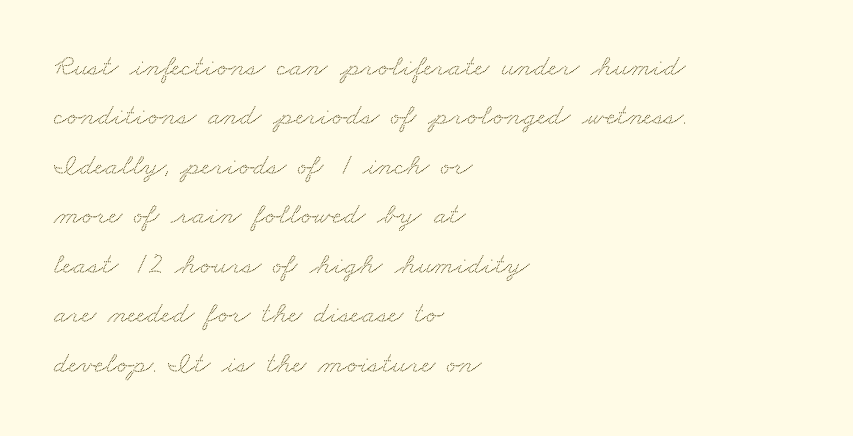
Q: Is the typeface a serif or a sans-serif typeface? A: Serif.
Q: Is the text underlined? A: No.
Q: How is the paragraph aligned? A: Left-aligned.
Q: Is the spacing between letters normal or unusually wide? A: Normal.
Q: Is the spacing between lines tight, normal or loose? A: Normal.
Q: Width (condensed, normal, or wide)? A: Wide.
Q: Stroke contrast? A: Medium.
Q: x-height? A: Small.
Q: Monospaced? A: No.
